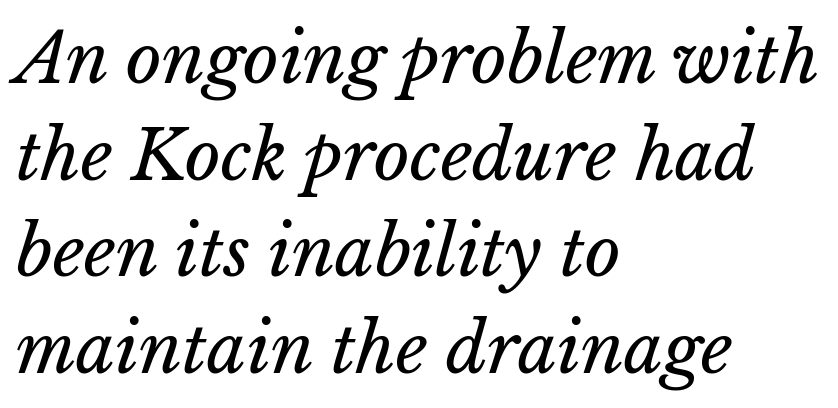
Q: Is the text bold? A: No.
Q: Is the text underlined? A: No.
Q: How is the paragraph aligned? A: Left-aligned.
Q: Is the spacing between letters normal or unusually wide? A: Normal.
Q: Is the spacing between lines tight, normal or loose? A: Normal.
Q: Width (condensed, normal, or wide)? A: Normal.
Q: Stroke contrast? A: Low.
Q: x-height? A: Medium.
Q: Monospaced? A: No.
